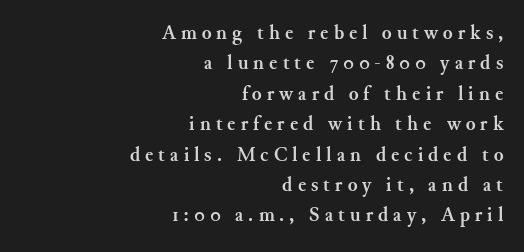
{"italic": "no", "bold": "yes", "underline": "no", "align": "right", "line_spacing": "normal", "line_spacing_ratio": 1.52, "letter_spacing": "wide", "letter_spacing_em": 0.25, "glyph_px": 20}
